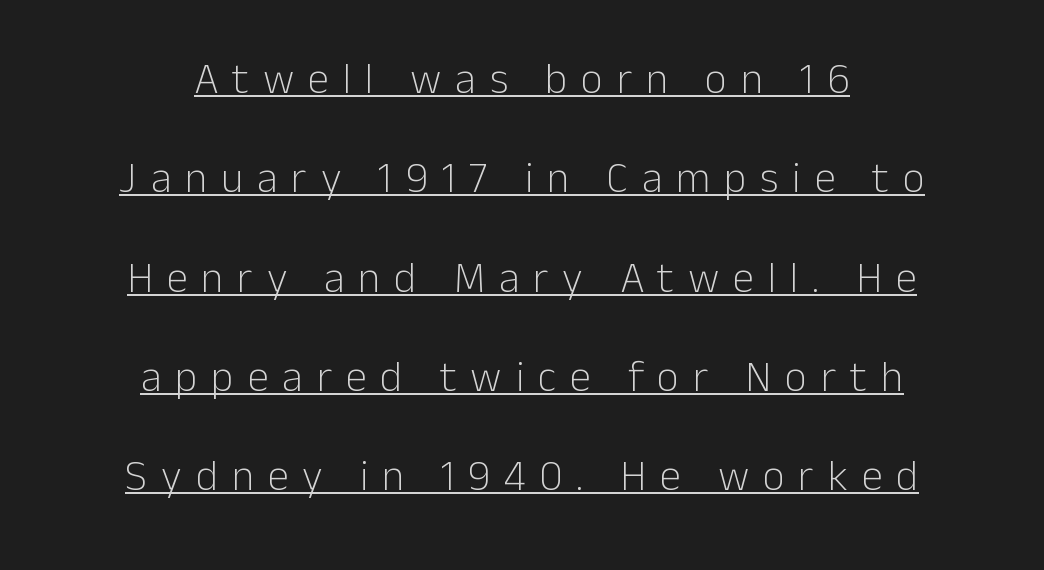
{"serif": "no", "italic": "no", "bold": "no", "weight": "light", "width": "normal", "stroke_contrast": "low", "x_height": "medium", "monospaced": "no", "underline": "yes", "align": "center", "line_spacing": "loose", "line_spacing_ratio": 2.31, "letter_spacing": "wide", "letter_spacing_em": 0.32, "glyph_px": 43}
